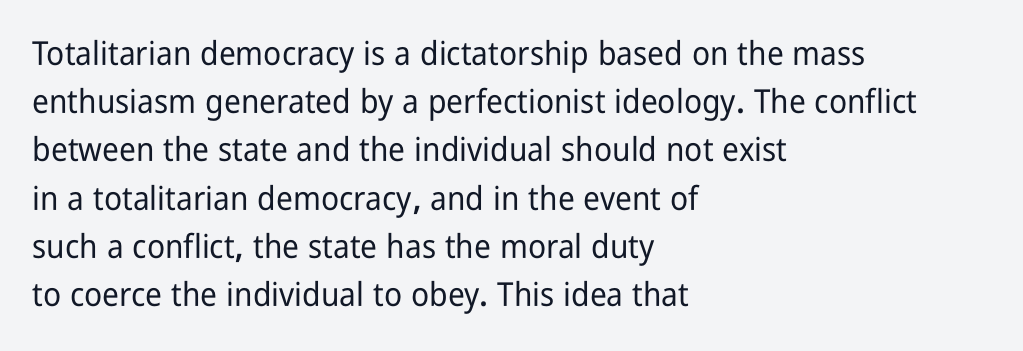
The image shows 33 px condensed sans-serif type, upright; set left-aligned, normal line spacing (1.46x), normal letter spacing, not underlined; low stroke contrast and a medium x-height.
